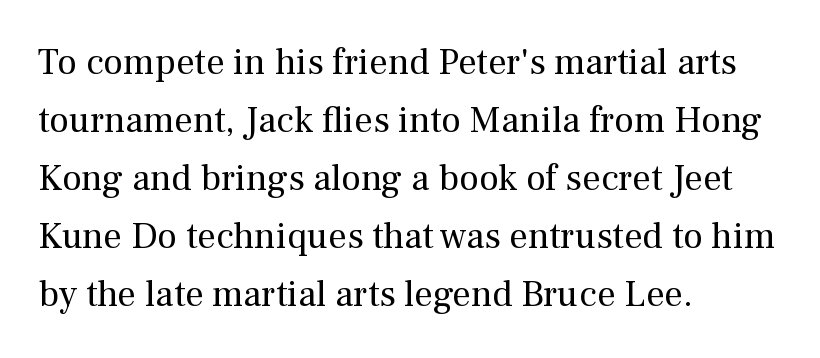
The image shows 37 px regular-weight serif type, upright; set left-aligned, normal line spacing (1.57x), normal letter spacing, not underlined; medium stroke contrast and a medium x-height.
